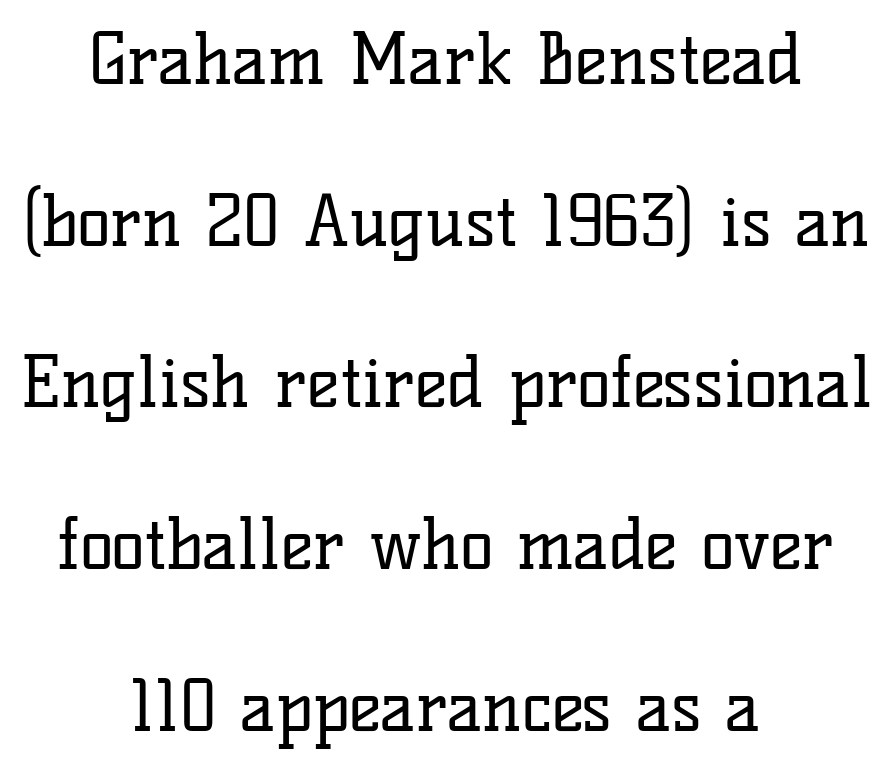
Q: Is the text bold? A: No.
Q: Is the text italic (slanted)? A: No, it is upright.
Q: Is the typeface a serif or a sans-serif typeface? A: Serif.
Q: Is the text underlined? A: No.
Q: How is the paragraph aligned? A: Centered.
Q: Is the spacing between letters normal or unusually wide? A: Normal.
Q: Is the spacing between lines tight, normal or loose? A: Loose.
Q: Width (condensed, normal, or wide)? A: Normal.
Q: Stroke contrast? A: Low.
Q: x-height? A: Medium.
Q: Monospaced? A: No.
